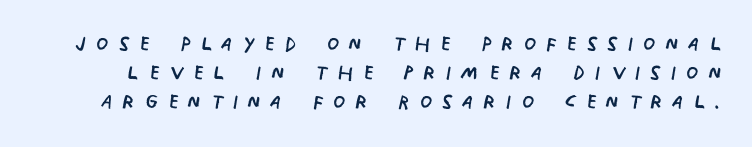
Is the stroke heavy? The answer is a plain regular-or-lighter. Has an underline been added? It has not. The designer went with a sans here, leaving each stem footless. One glance says dense: line gaps are narrower than usual.
